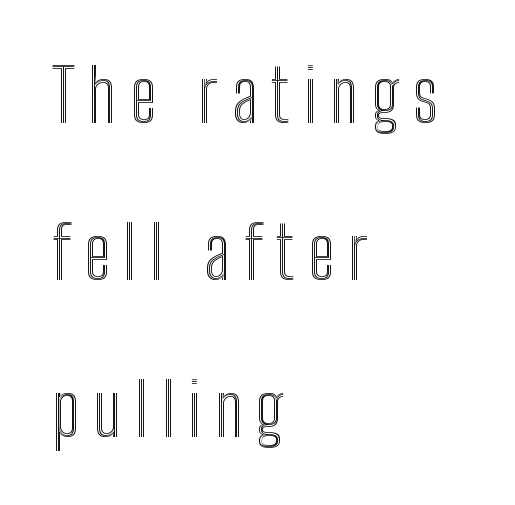
{"italic": "no", "width": "condensed", "x_height": "medium", "monospaced": "no", "underline": "no", "align": "left", "line_spacing": "loose", "line_spacing_ratio": 2.18, "glyph_px": 72}
